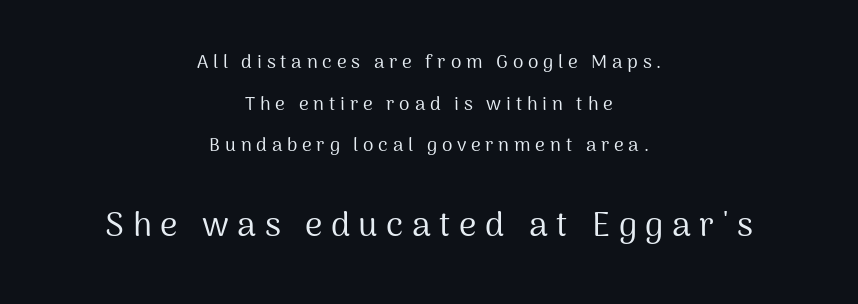
The image shows 34 px regular-weight sans-serif type, upright; set centered, loose line spacing (2.19x), unusually wide letter spacing (+0.25 em), not underlined; the second (bottom) block is 1.79x larger; medium stroke contrast and a medium x-height.
